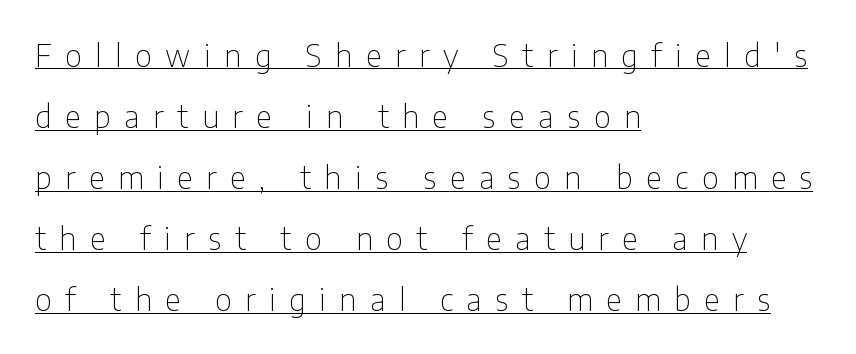
{"serif": "no", "italic": "no", "bold": "no", "weight": "thin", "width": "condensed", "stroke_contrast": "low", "x_height": "medium", "monospaced": "no", "underline": "yes", "align": "left", "line_spacing": "loose", "line_spacing_ratio": 1.97, "letter_spacing": "wide", "letter_spacing_em": 0.44, "glyph_px": 31}
